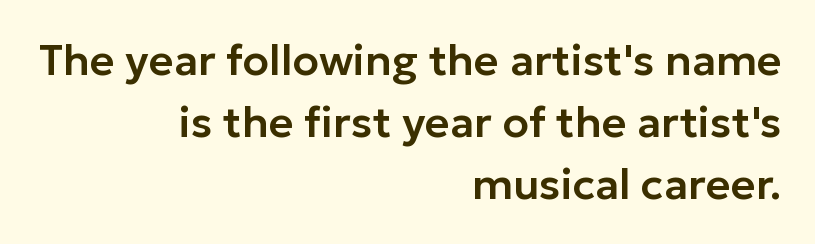
The text was rendered using a sans face with plain stroke endings. This sample uses plain, unmodified letter spacing. The typography opts for an upright posture over an oblique one. This sample keeps an unexceptional amount of space between lines.
